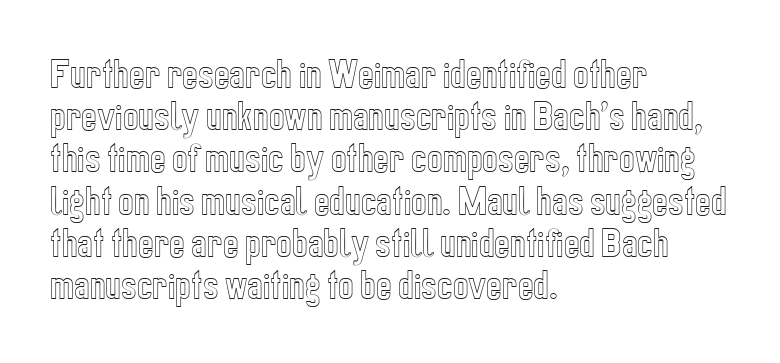
{"italic": "no", "width": "condensed", "x_height": "medium", "monospaced": "no", "underline": "no", "align": "left", "line_spacing": "normal", "line_spacing_ratio": 1.28, "letter_spacing": "normal", "letter_spacing_em": 0.0, "glyph_px": 33}
